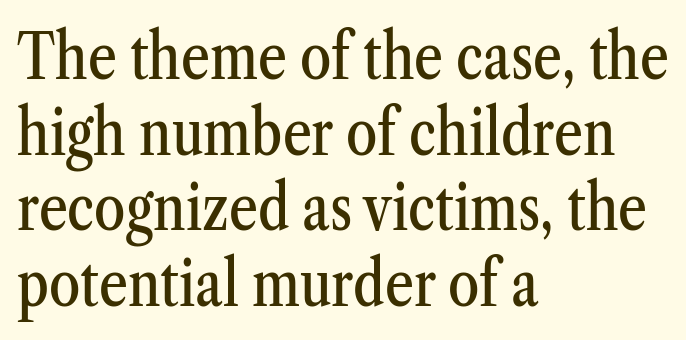
The image shows 63 px condensed serif type, upright; set left-aligned, line spacing 1.2x, normal letter spacing, not underlined; medium stroke contrast and a medium x-height.
